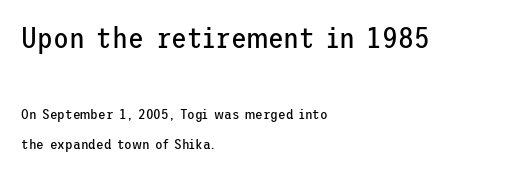
Q: Is the text bold? A: No.
Q: Is the text italic (slanted)? A: No, it is upright.
Q: Is the typeface a serif or a sans-serif typeface? A: Sans-serif.
Q: Is the text underlined? A: No.
Q: How is the paragraph aligned? A: Left-aligned.
Q: Is the spacing between letters normal or unusually wide? A: Normal.
Q: Is the spacing between lines tight, normal or loose? A: Loose.
Q: Which block of text is set in a larger size, the first (top) or the second (bottom)? A: The first (top) one.
Q: Width (condensed, normal, or wide)? A: Normal.
Q: Stroke contrast? A: Low.
Q: x-height? A: Medium.
